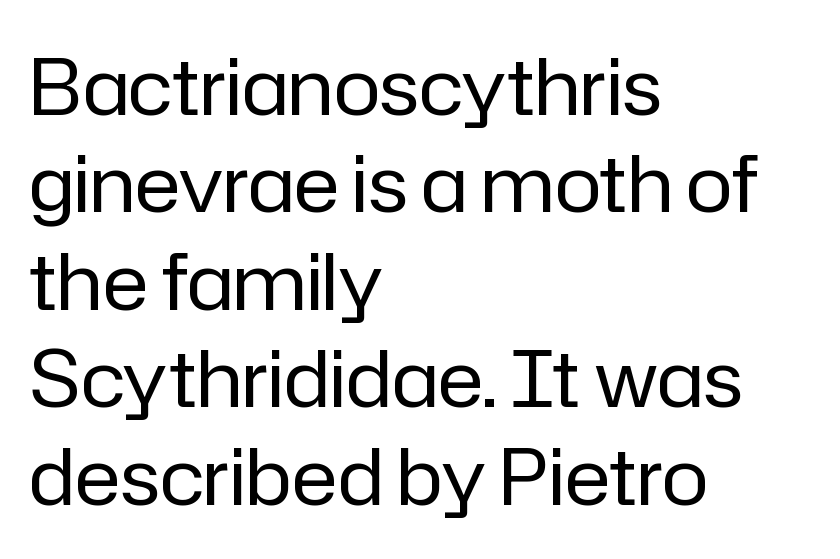
The weight would be labelled regular, book, light, or lighter still. The leading is moderate, giving the passage an even texture. Think of a printed novel: that variable character pitch is what you see here. Font category for this specimen: sans-serif. Lines of text with bare space underneath.
